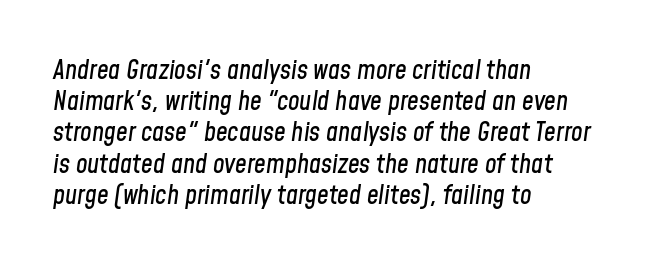
The image shows 26 px text type, italic (leaning right); set left-aligned, line spacing 1.2x, normal letter spacing, not underlined.
